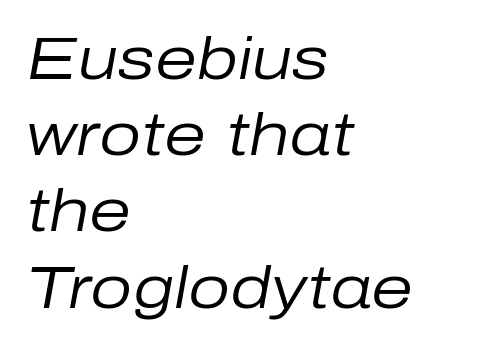
Q: Is the text bold? A: No.
Q: Is the text italic (slanted)? A: Yes, it leans right by about 10 degrees.
Q: Is the text underlined? A: No.
Q: How is the paragraph aligned? A: Left-aligned.
Q: Is the spacing between letters normal or unusually wide? A: Normal.
Q: Is the spacing between lines tight, normal or loose? A: Normal.
Q: Width (condensed, normal, or wide)? A: Normal.
Q: Stroke contrast? A: Low.
Q: x-height? A: Medium.
Q: Monospaced? A: No.
